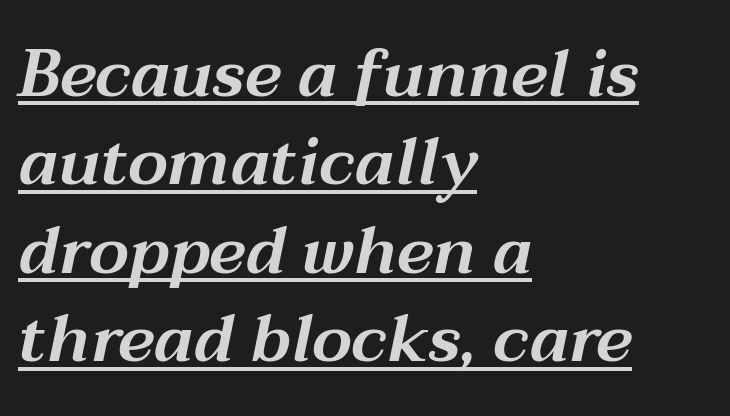
{"italic": "yes", "lean": "right", "slant_degrees": 12, "width": "wide", "stroke_contrast": "medium", "x_height": "medium", "monospaced": "no", "underline": "yes", "align": "left", "line_spacing": "normal", "line_spacing_ratio": 1.34, "letter_spacing": "normal", "letter_spacing_em": 0.0, "glyph_px": 66}
